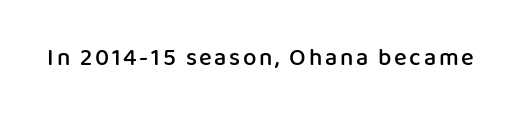
Q: Is the text bold? A: Semi-bold.
Q: Is the text italic (slanted)? A: No, it is upright.
Q: Is the text underlined? A: No.
